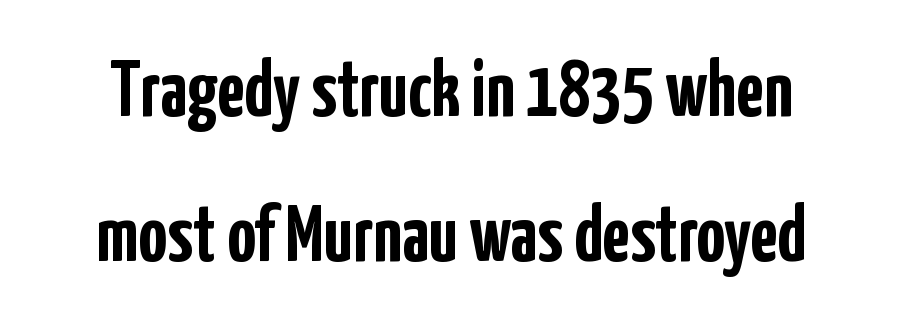
The image shows 80 px semibold, condensed sans-serif type, upright; set line spacing 1.81x, normal letter spacing, not underlined; low stroke contrast and a medium x-height.
